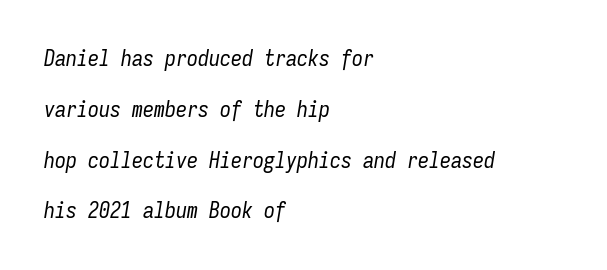
The image shows 22 px text type, italic (leaning right); set left-aligned, loose line spacing (2.31x), normal letter spacing, not underlined.
